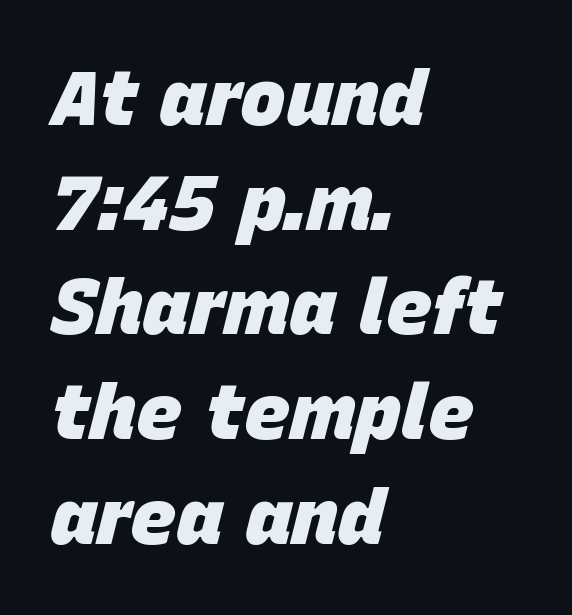
Q: Is the text bold? A: Yes.
Q: Is the text italic (slanted)? A: Yes, it leans right by about 15 degrees.
Q: Is the text underlined? A: No.
Q: How is the paragraph aligned? A: Left-aligned.
Q: Is the spacing between letters normal or unusually wide? A: Normal.
Q: Is the spacing between lines tight, normal or loose? A: Normal.
Q: Width (condensed, normal, or wide)? A: Normal.
Q: Stroke contrast? A: Low.
Q: x-height? A: Large.
Q: Monospaced? A: No.
